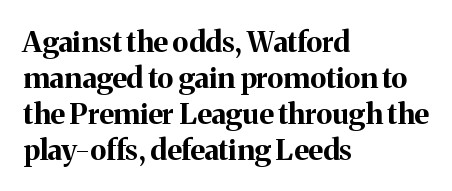
These lines keep a tight, regular rhythm from letter to letter. Heavy, bold letterforms. Rule under the text: the space is simply empty. No italicization has been applied; the sample stays upright.
